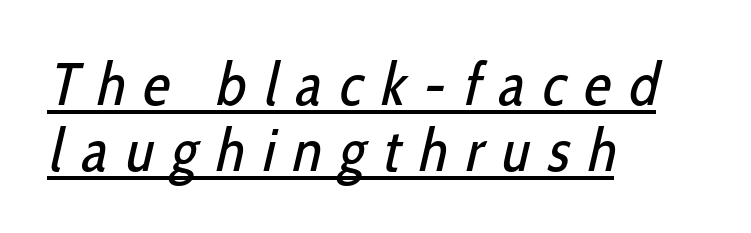
The image shows 60 px regular-weight, condensed sans-serif type; set left-aligned, tight line spacing (1.1x), unusually wide letter spacing (+0.3 em), underlined; low stroke contrast and a medium x-height.
